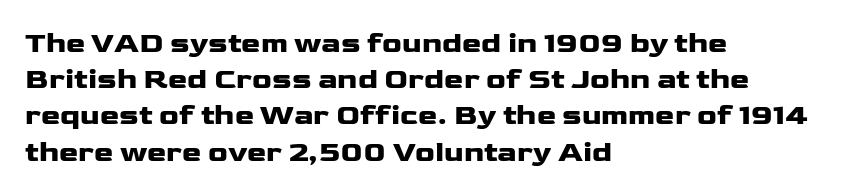
The image shows 29 px heavy, wide sans-serif type, upright; set left-aligned, normal line spacing (1.25x), normal letter spacing, not underlined; low stroke contrast and a medium x-height.
